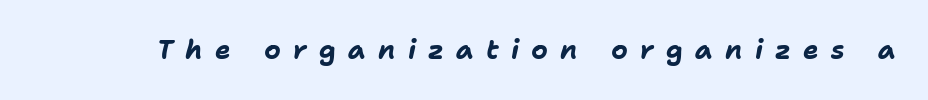
The passage shown is not underscored anywhere. Heft: maximum for text — a bold. Compared with ordinary roman type, these characters are visibly tilted. Compared with typical body copy, the letter spacing here is much looser.
